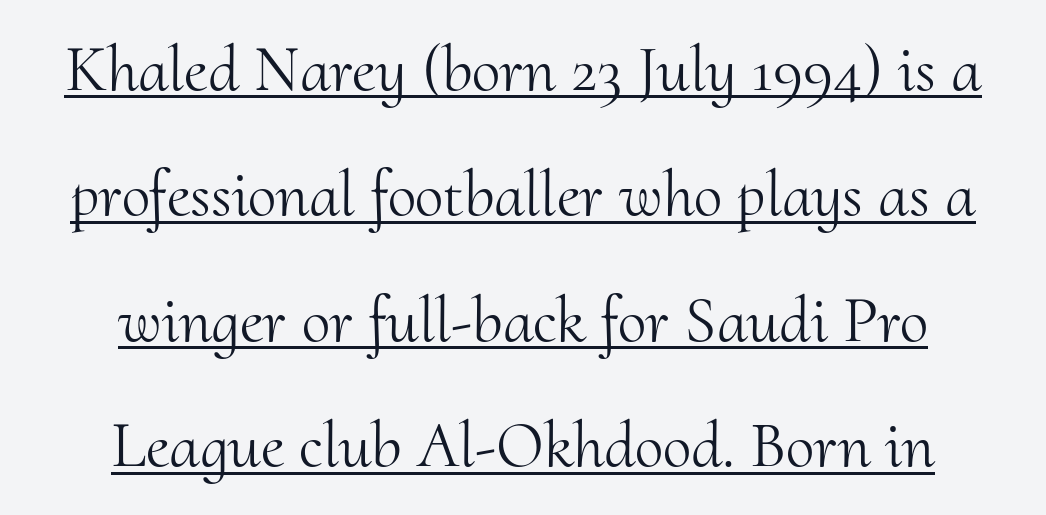
The image shows 65 px light serif type, upright; set centered, loose line spacing (1.93x), normal letter spacing, underlined; medium stroke contrast and a small x-height.
